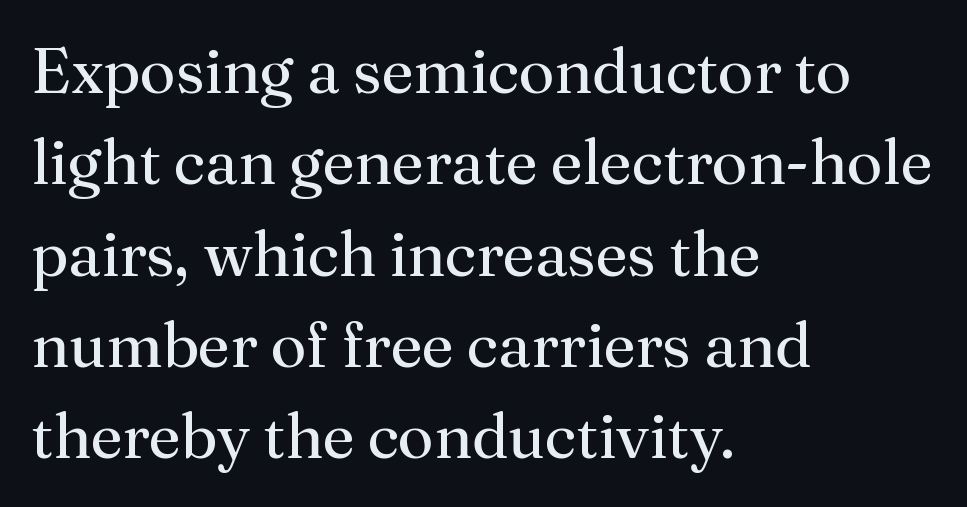
The image shows 63 px regular-weight serif type, upright; set left-aligned, normal line spacing (1.45x), normal letter spacing, not underlined; medium stroke contrast and a medium x-height.
